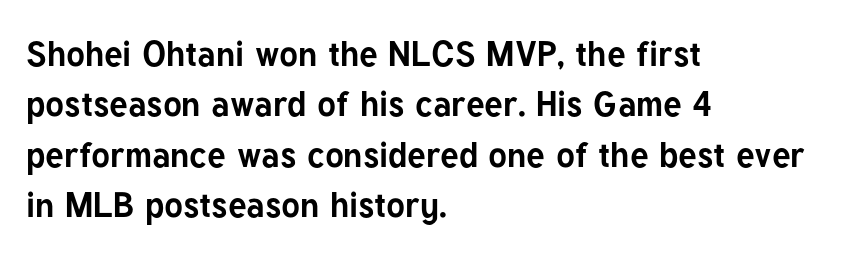
{"serif": "no", "italic": "no", "bold": "yes", "weight": "bold", "width": "normal", "stroke_contrast": "low", "x_height": "medium", "monospaced": "no", "underline": "no", "align": "left", "line_spacing": "normal", "line_spacing_ratio": 1.44, "letter_spacing": "normal", "letter_spacing_em": 0.0, "glyph_px": 35}
